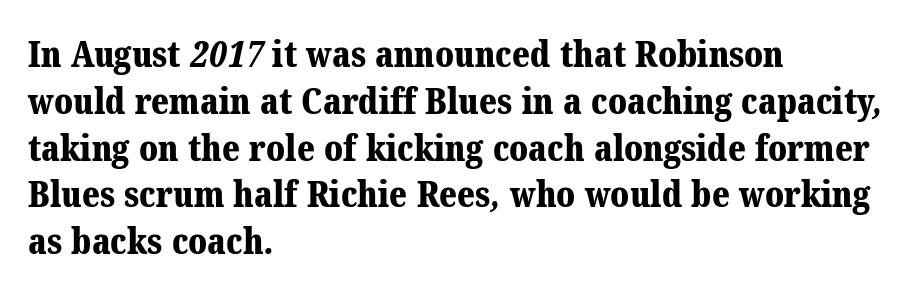
Small tapered or slab feet sit at the stroke ends, so this counts as serif. Do the characters align in a grid? No, the font is proportional. Which margin do the lines hug? The left one — the right edge is uneven. Weight check: bold — yes, fully. In terms of letterspacing, this is plain default setting.
